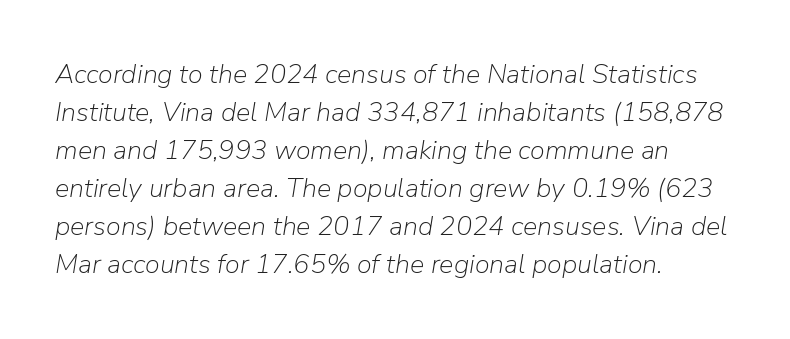
The specimen reads as italic at a glance. Successive baselines arrive at the customary interval. Nothing heavy about these letters — not bold at all. Any mark beneath the type? The region is blank. This rendering uses left alignment, leaving the right contour irregular. The rendering keeps characters at their native spacing.
